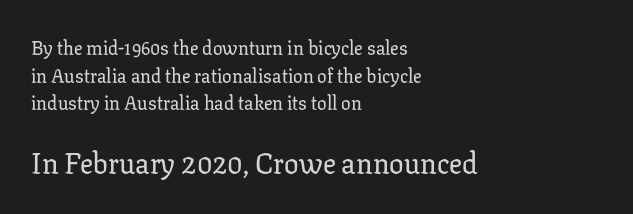
Q: Is the text italic (slanted)? A: No, it is upright.
Q: Is the typeface a serif or a sans-serif typeface? A: Serif.
Q: Is the text underlined? A: No.
Q: How is the paragraph aligned? A: Left-aligned.
Q: Is the spacing between letters normal or unusually wide? A: Normal.
Q: Is the spacing between lines tight, normal or loose? A: Normal.
Q: Which block of text is set in a larger size, the first (top) or the second (bottom)? A: The second (bottom) one.
Q: Width (condensed, normal, or wide)? A: Normal.
Q: Stroke contrast? A: Low.
Q: x-height? A: Medium.
Q: Monospaced? A: No.
